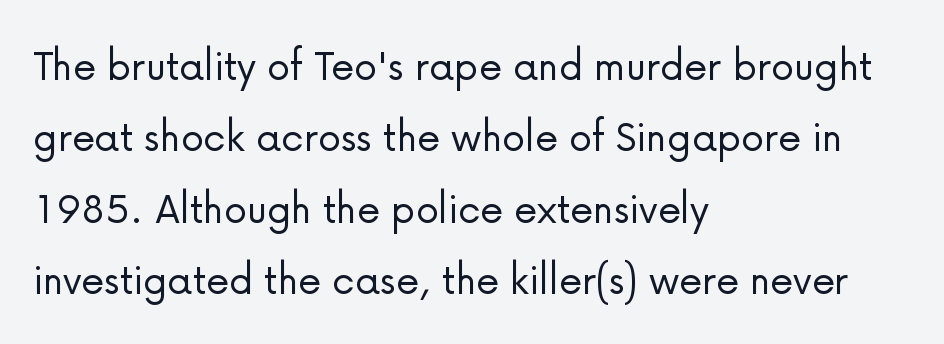
The image shows 47 px light sans-serif type, upright; set left-aligned, normal line spacing (1.52x), normal letter spacing, not underlined; low stroke contrast and a medium x-height.
